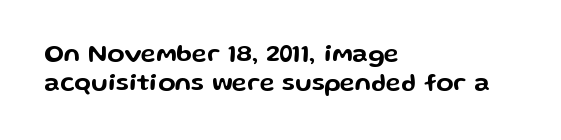
Q: Is the text italic (slanted)? A: No, it is upright.
Q: Is the text underlined? A: No.
Q: How is the paragraph aligned? A: Left-aligned.
Q: Is the spacing between letters normal or unusually wide? A: Normal.
